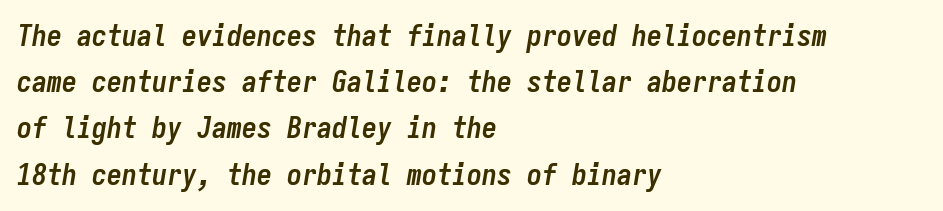
Think of a typewriter: that constant character pitch is what you see here. Slanted lettering throughout. The typesetting leans heavy: a genuine bold. These lines stack with their left ends in a neat column. Glyph-to-glyph distance matches everyday printed text.
